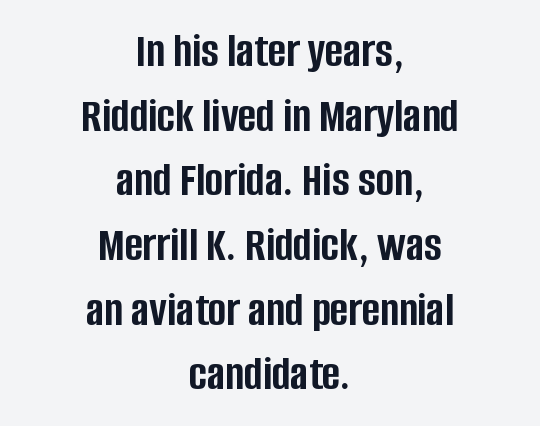
The image shows 49 px semibold, condensed sans-serif type, upright; set centered, normal line spacing (1.32x), normal letter spacing, not underlined; low stroke contrast and a large x-height.
